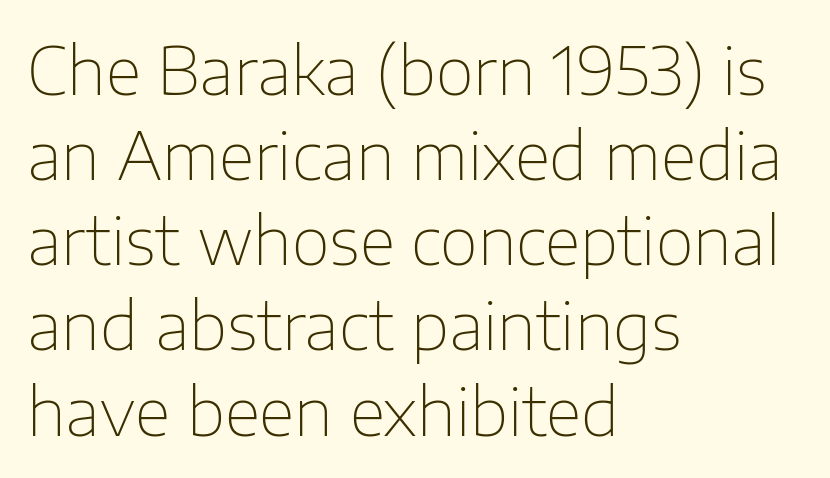
{"serif": "no", "italic": "no", "bold": "no", "weight": "thin", "width": "normal", "stroke_contrast": "low", "x_height": "medium", "monospaced": "no", "underline": "no", "align": "left", "line_spacing": "normal", "line_spacing_ratio": 1.29, "letter_spacing": "normal", "letter_spacing_em": 0.0, "glyph_px": 66}
